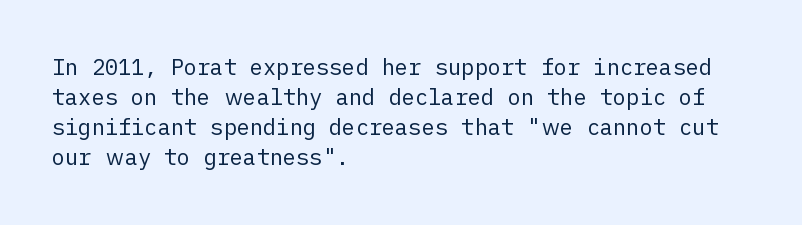
The letterforms sit shoulder to shoulder at normal distance. The space directly below the letters is spotless. Counters stay open thanks to moderate or lighter strokes. The vertical gap from one line to the next is medium. Ascenders rise straight up at ninety degrees. The ragged edge is on the right, which tells us the setting is flush left.
